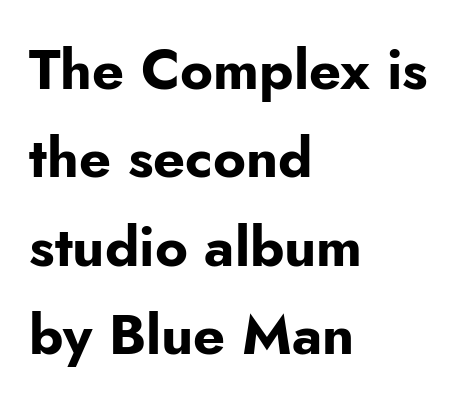
Q: Is the text bold? A: Yes.
Q: Is the text italic (slanted)? A: No, it is upright.
Q: Is the typeface a serif or a sans-serif typeface? A: Sans-serif.
Q: Is the text underlined? A: No.
Q: How is the paragraph aligned? A: Left-aligned.
Q: Is the spacing between letters normal or unusually wide? A: Normal.
Q: Is the spacing between lines tight, normal or loose? A: Normal.
Q: Width (condensed, normal, or wide)? A: Normal.
Q: Stroke contrast? A: Low.
Q: x-height? A: Small.
Q: Monospaced? A: No.
